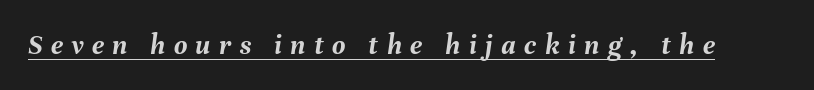
The image shows 29 px semibold type, italic (leaning right); set unusually wide letter spacing (+0.29 em), underlined; medium stroke contrast and a medium x-height.
